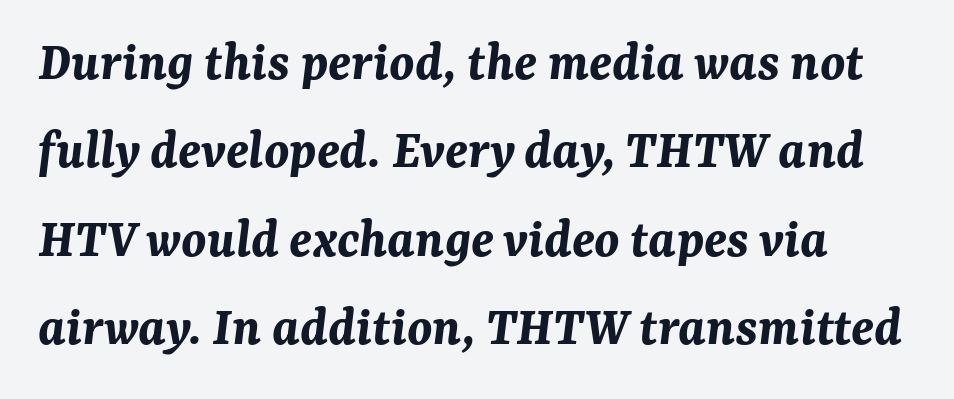
Q: Is the text bold? A: Yes.
Q: Is the text italic (slanted)? A: Yes, it leans right by about 7 degrees.
Q: Is the text underlined? A: No.
Q: How is the paragraph aligned? A: Left-aligned.
Q: Is the spacing between letters normal or unusually wide? A: Normal.
Q: Is the spacing between lines tight, normal or loose? A: Normal.
Q: Width (condensed, normal, or wide)? A: Normal.
Q: Stroke contrast? A: Medium.
Q: x-height? A: Medium.
Q: Monospaced? A: No.
